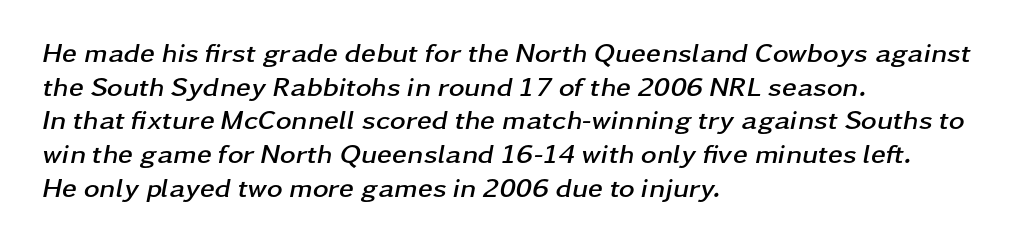
The image shows 27 px bold type, italic (leaning right); set left-aligned, normal line spacing (1.25x), normal letter spacing, not underlined.
